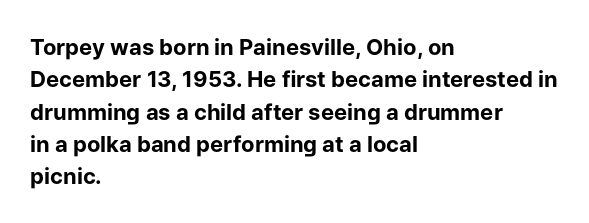
Q: Is the text bold? A: Yes.
Q: Is the text italic (slanted)? A: No, it is upright.
Q: Is the text underlined? A: No.
Q: How is the paragraph aligned? A: Left-aligned.
Q: Is the spacing between letters normal or unusually wide? A: Normal.
Q: Is the spacing between lines tight, normal or loose? A: Normal.
